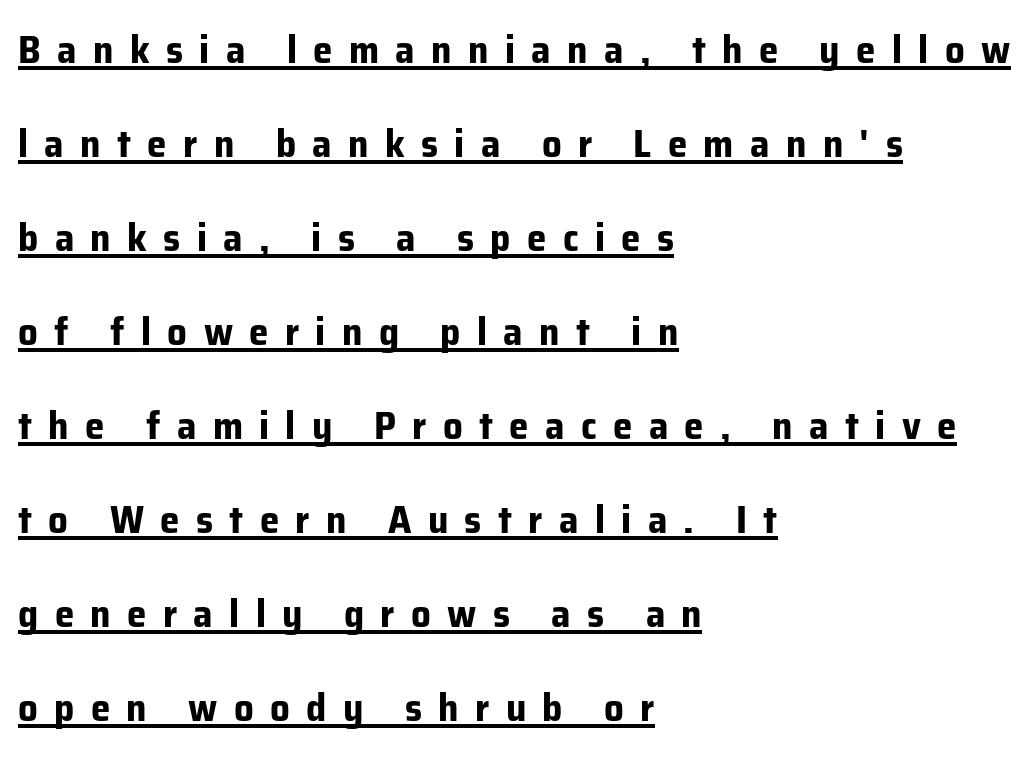
I'd call this a sans setting — the letters go barefoot. The axis of the letterforms is exactly vertical. If you measured baseline to baseline, you'd find a long distance. Caption: bold face, heavy strokes. The lines in this sample share a left origin and differ only in where they stop. Note the varied advance widths — an 'i' is clearly narrower than an 'm'.
